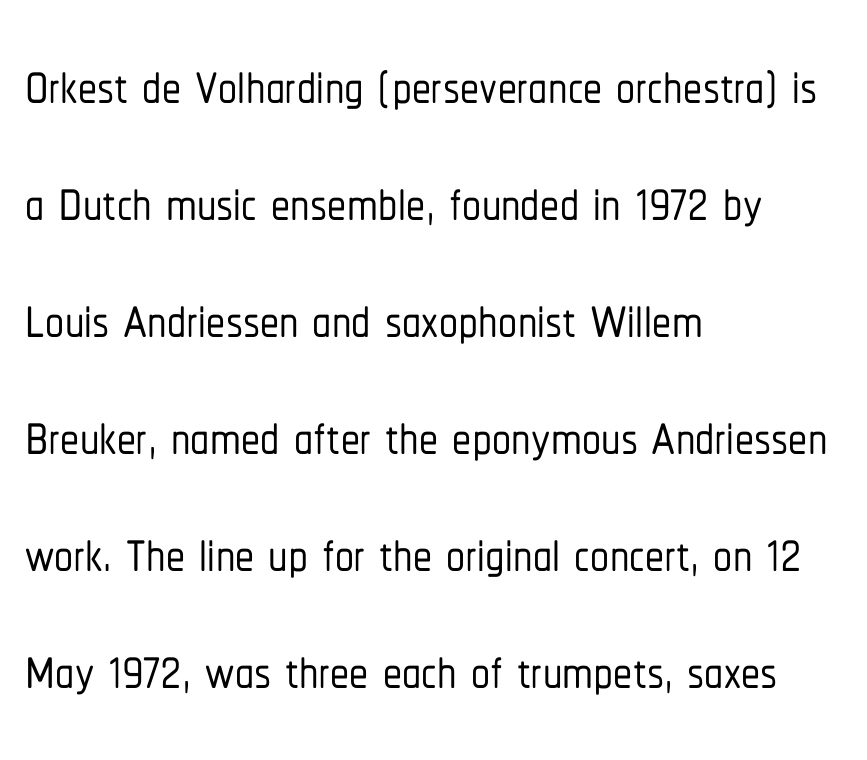
Q: Is the text italic (slanted)? A: No, it is upright.
Q: Is the typeface a serif or a sans-serif typeface? A: Sans-serif.
Q: Is the text underlined? A: No.
Q: How is the paragraph aligned? A: Left-aligned.
Q: Is the spacing between letters normal or unusually wide? A: Normal.
Q: Is the spacing between lines tight, normal or loose? A: Normal.
Q: Width (condensed, normal, or wide)? A: Condensed.
Q: Stroke contrast? A: Low.
Q: x-height? A: Medium.
Q: Monospaced? A: No.
